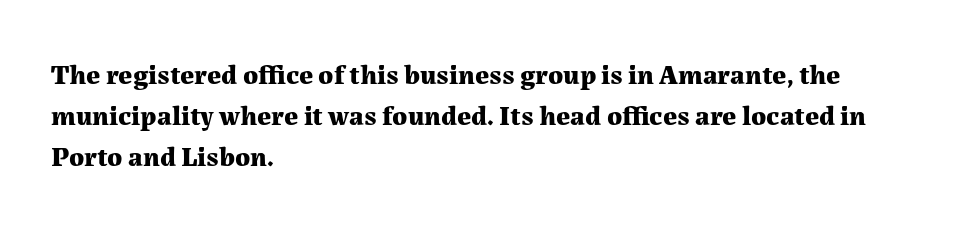
The image shows 28 px bold serif type, upright; set left-aligned, normal line spacing (1.46x), normal letter spacing, not underlined; medium stroke contrast and a medium x-height.
